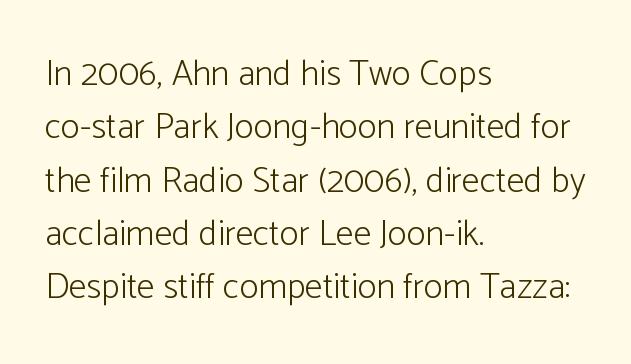
Q: Is the text bold? A: No.
Q: Is the text italic (slanted)? A: No, it is upright.
Q: Is the typeface a serif or a sans-serif typeface? A: Sans-serif.
Q: Is the text underlined? A: No.
Q: How is the paragraph aligned? A: Left-aligned.
Q: Is the spacing between letters normal or unusually wide? A: Normal.
Q: Is the spacing between lines tight, normal or loose? A: Normal.
Q: Width (condensed, normal, or wide)? A: Normal.
Q: Stroke contrast? A: Low.
Q: x-height? A: Medium.
Q: Monospaced? A: No.
